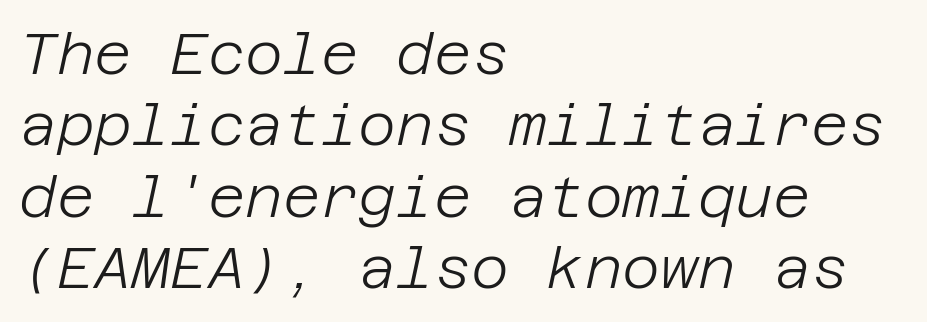
{"italic": "yes", "lean": "right", "slant_degrees": 12, "bold": "no", "weight": "light", "width": "normal", "stroke_contrast": "low", "x_height": "large", "underline": "no", "align": "left", "line_spacing_ratio": 1.23, "letter_spacing": "normal", "letter_spacing_em": 0.0, "glyph_px": 58}
